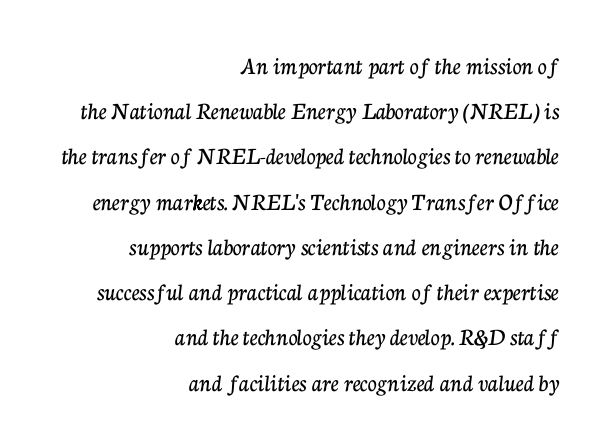
Glance below the letters and you will spot only blank space. In CSS terms this would be text-align: right. The horizontal fit of the characters is conventional and even.
